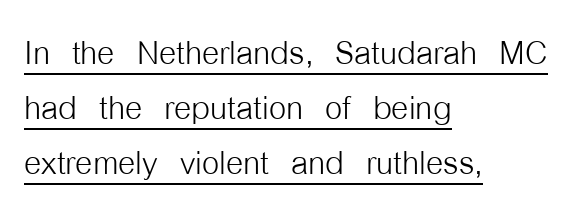
{"serif": "no", "italic": "no", "bold": "no", "weight": "light", "width": "condensed", "stroke_contrast": "low", "x_height": "medium", "monospaced": "no", "underline": "yes", "align": "left", "line_spacing": "normal", "line_spacing_ratio": 1.25, "letter_spacing": "normal", "letter_spacing_em": 0.0, "glyph_px": 44}
